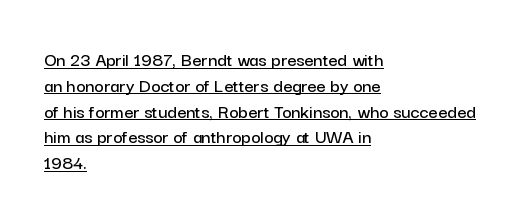
The vertical gap from one line to the next is medium. Caption: multi-line text, flush left, ragged right. In terms of posture, this sample is upright. What stands out about the letter spacing? Nothing — it is the standard amount.
